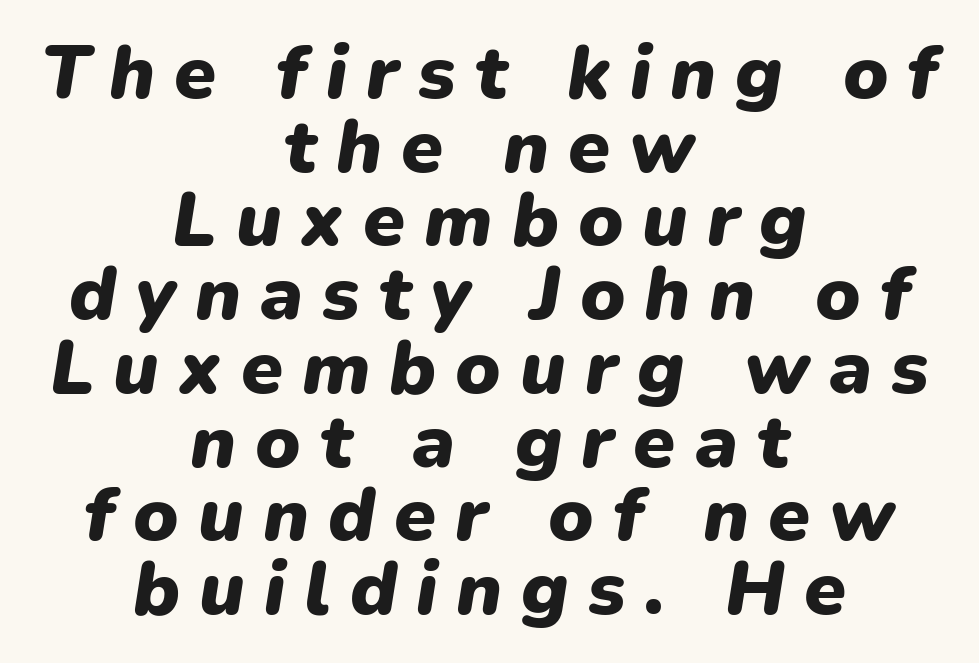
The image shows 76 px heavy type, italic (leaning right); set centered, tight line spacing (0.97x), unusually wide letter spacing (+0.25 em), not underlined; low stroke contrast and a medium x-height.
